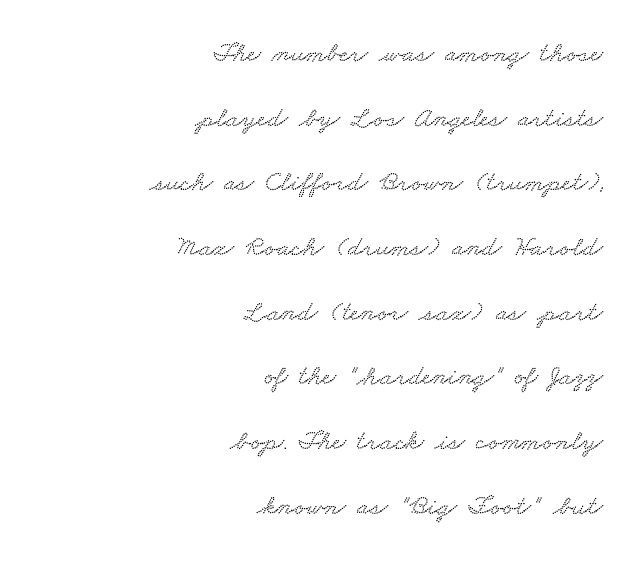
The image shows 28 px wide type; set right-aligned, loose line spacing (2.31x), normal letter spacing, not underlined; low stroke contrast and a small x-height.
